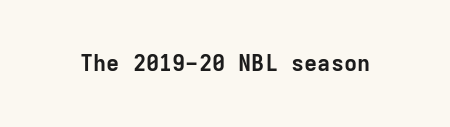
{"italic": "no", "bold": "yes", "underline": "no", "letter_spacing": "normal", "letter_spacing_em": 0.0, "glyph_px": 22}
